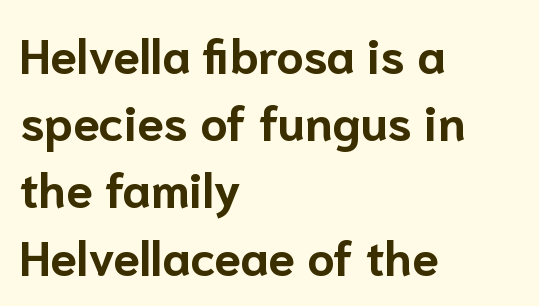
The image shows 48 px bold sans-serif type, upright; set left-aligned, normal line spacing (1.4x), normal letter spacing, not underlined; low stroke contrast and a medium x-height.
